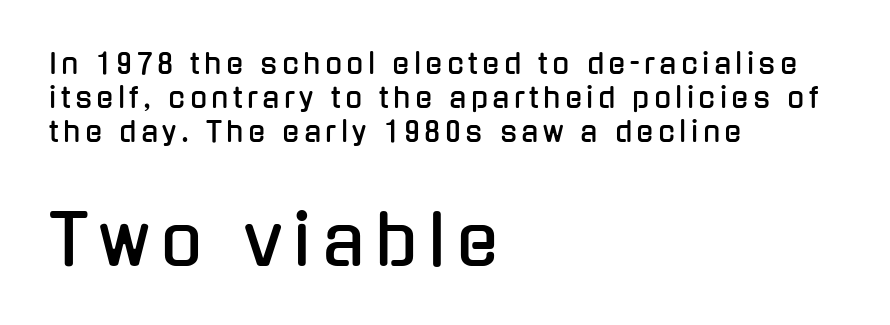
The image shows 69 px condensed sans-serif type, upright; set left-aligned, line spacing 1.21x, not underlined; the second (bottom) block is 2.46x larger; low stroke contrast and a medium x-height.
